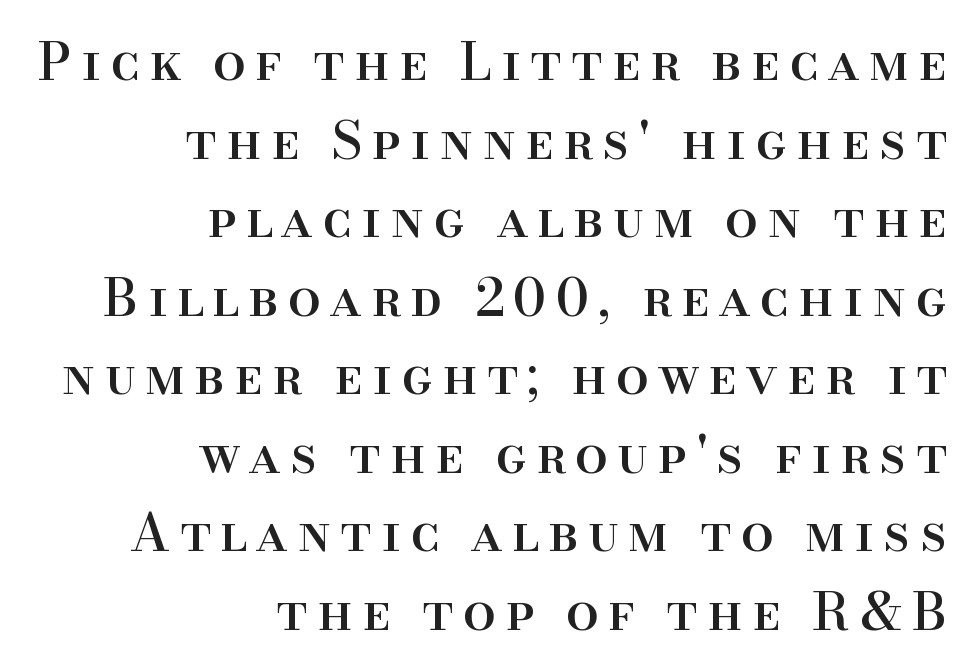
{"serif": "yes", "italic": "no", "width": "normal", "stroke_contrast": "high", "x_height": "small", "monospaced": "no", "underline": "no", "align": "right", "line_spacing": "normal", "line_spacing_ratio": 1.51, "glyph_px": 52}
